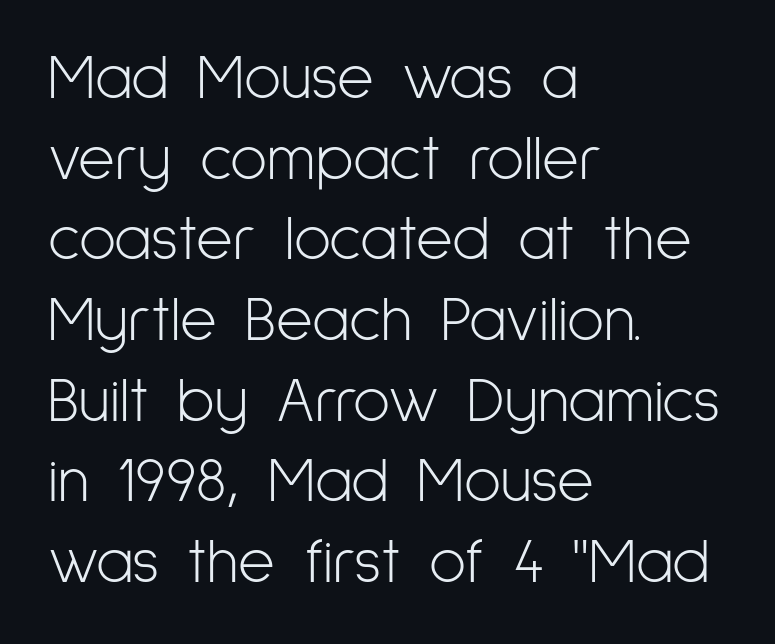
Q: Is the text bold? A: No.
Q: Is the text italic (slanted)? A: No, it is upright.
Q: Is the typeface a serif or a sans-serif typeface? A: Sans-serif.
Q: Is the text underlined? A: No.
Q: How is the paragraph aligned? A: Left-aligned.
Q: Is the spacing between letters normal or unusually wide? A: Normal.
Q: Is the spacing between lines tight, normal or loose? A: Normal.
Q: Width (condensed, normal, or wide)? A: Condensed.
Q: Stroke contrast? A: Low.
Q: x-height? A: Medium.
Q: Monospaced? A: No.
